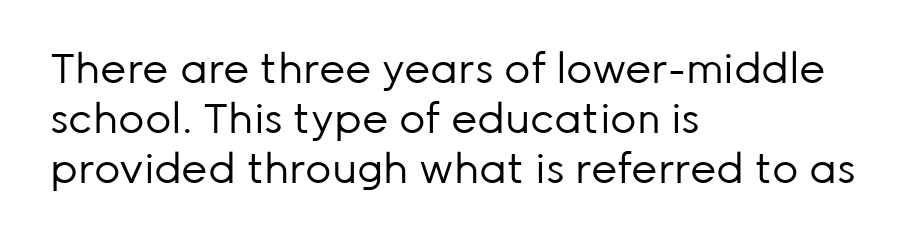
Q: Is the text bold? A: No.
Q: Is the text italic (slanted)? A: No, it is upright.
Q: Is the typeface a serif or a sans-serif typeface? A: Sans-serif.
Q: Is the text underlined? A: No.
Q: How is the paragraph aligned? A: Left-aligned.
Q: Is the spacing between letters normal or unusually wide? A: Normal.
Q: Width (condensed, normal, or wide)? A: Normal.
Q: Stroke contrast? A: Low.
Q: x-height? A: Medium.
Q: Monospaced? A: No.
